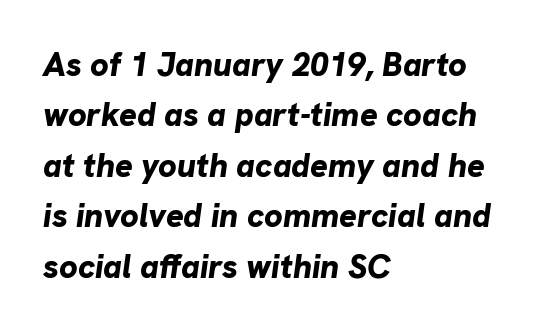
{"italic": "yes", "lean": "right", "slant_degrees": 8, "bold": "yes", "weight": "bold", "width": "normal", "stroke_contrast": "low", "x_height": "medium", "monospaced": "no", "underline": "no", "align": "left", "line_spacing": "normal", "line_spacing_ratio": 1.53, "letter_spacing": "normal", "letter_spacing_em": 0.0, "glyph_px": 33}
